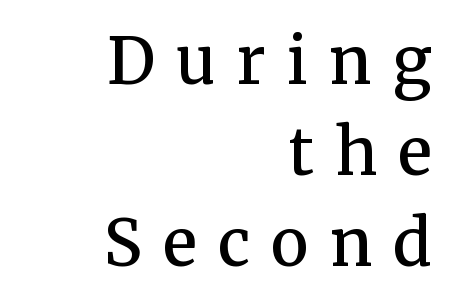
The strip under each line holds only bare page. In terms of letterform style, serifs are clearly present. The letters stand upright; this is a roman face. A typesetter would call this heavily tracked-out type.
